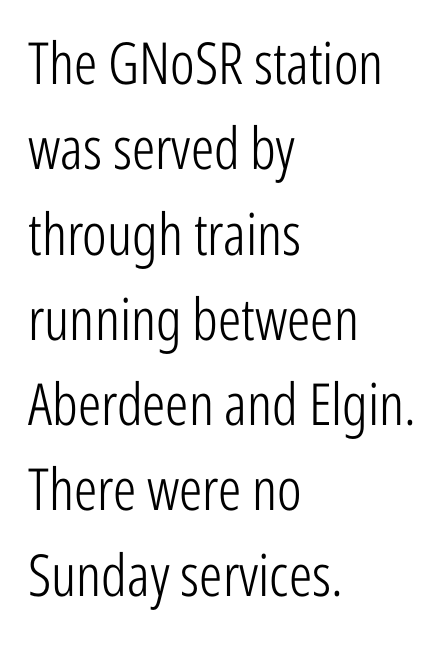
Q: Is the text bold? A: No.
Q: Is the text italic (slanted)? A: No, it is upright.
Q: Is the typeface a serif or a sans-serif typeface? A: Sans-serif.
Q: Is the text underlined? A: No.
Q: How is the paragraph aligned? A: Left-aligned.
Q: Is the spacing between letters normal or unusually wide? A: Normal.
Q: Is the spacing between lines tight, normal or loose? A: Normal.
Q: Width (condensed, normal, or wide)? A: Condensed.
Q: Stroke contrast? A: Low.
Q: x-height? A: Medium.
Q: Monospaced? A: No.
